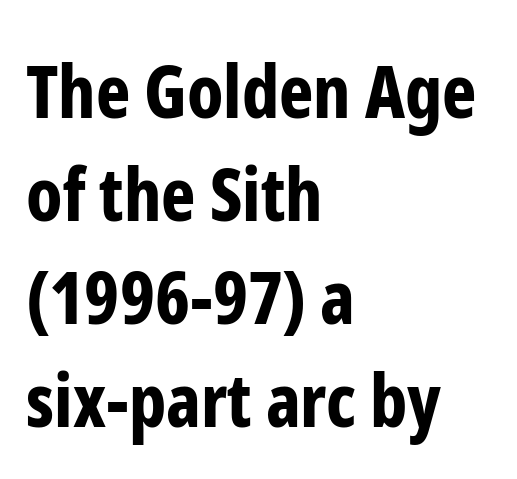
Each new line begins a customary step beneath the previous one. The paragraph has a hard left edge and a soft right edge. The typesetting leans heavy: a genuine bold. Letters rest on an invisible, unmarked baseline. No italicization has been applied; the sample stays upright.
